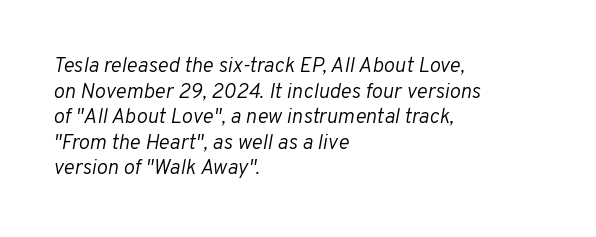
The image shows 21 px text type, italic (leaning right); set left-aligned, line spacing 1.22x, normal letter spacing, not underlined.
